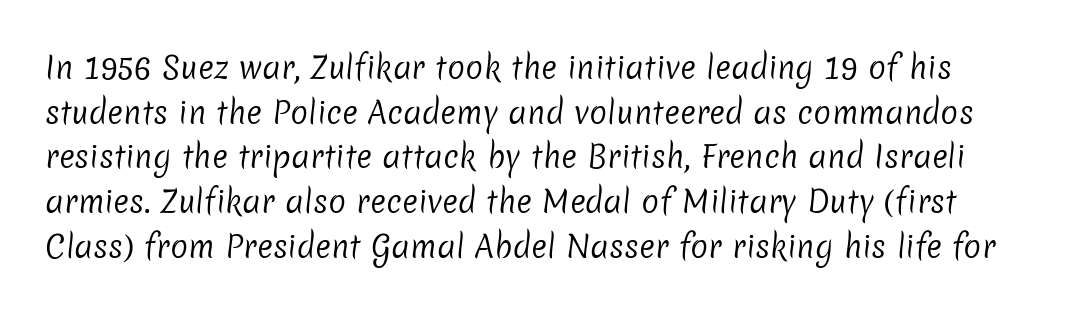
Proportional: the letters do not fall into vertical columns. The space directly below the letters is spotless. Between one letter and the next there's only the usual sliver of space. What's the leading like? Ordinary, nothing unusual. Nope, no serifs anywhere on these letters.
